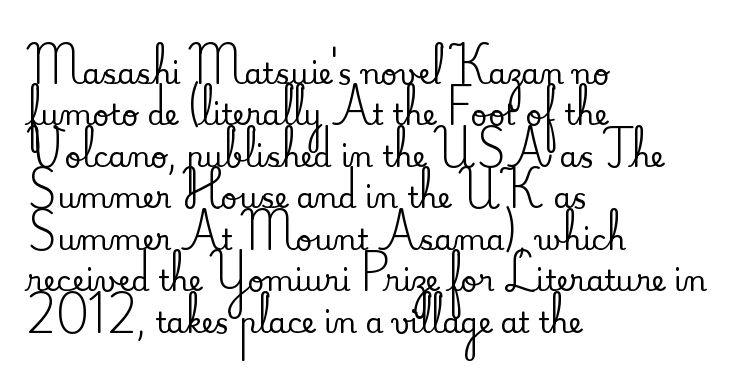
Q: Is the text italic (slanted)? A: No, it is upright.
Q: Is the typeface a serif or a sans-serif typeface? A: Serif.
Q: Is the text underlined? A: No.
Q: How is the paragraph aligned? A: Left-aligned.
Q: Is the spacing between letters normal or unusually wide? A: Normal.
Q: Is the spacing between lines tight, normal or loose? A: Normal.
Q: Width (condensed, normal, or wide)? A: Normal.
Q: Stroke contrast? A: Medium.
Q: x-height? A: Small.
Q: Monospaced? A: No.
